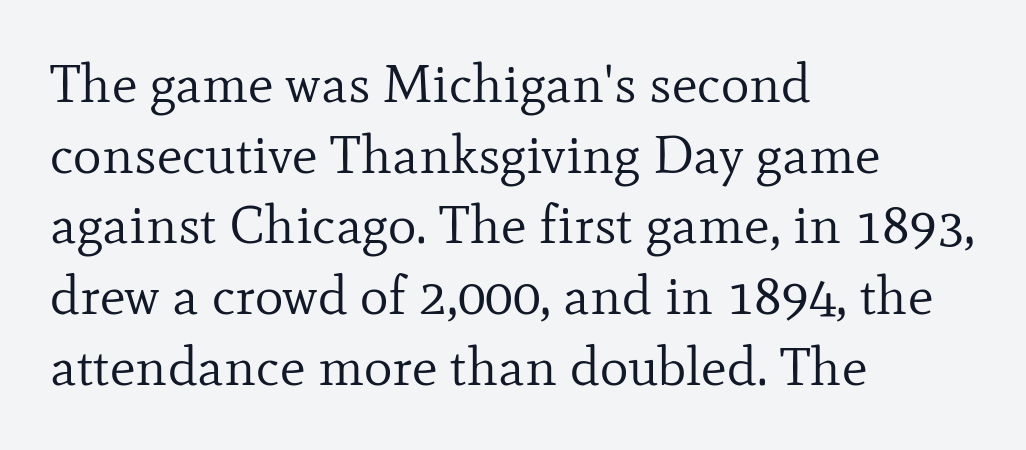
The typography opts for an upright posture over an oblique one. The horizontal fit of the characters is conventional and even. No word sits above an underline. Check where the strokes stop: tiny serifs finish them off. The designer left line spacing at the default.
